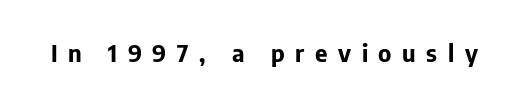
Caption: bold face, heavy strokes. This is roman type, the default non-slanted kind. What stands out about the letter spacing? Its width — letters are far apart. Type without underlining.
